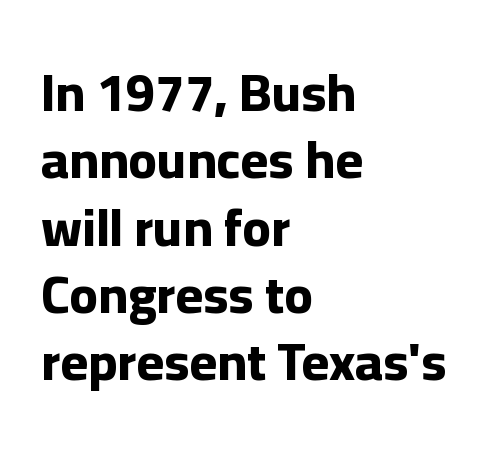
{"serif": "no", "italic": "no", "bold": "yes", "weight": "bold", "width": "normal", "stroke_contrast": "low", "x_height": "medium", "monospaced": "no", "underline": "no", "align": "left", "line_spacing": "normal", "line_spacing_ratio": 1.27, "letter_spacing": "normal", "letter_spacing_em": 0.0, "glyph_px": 53}
